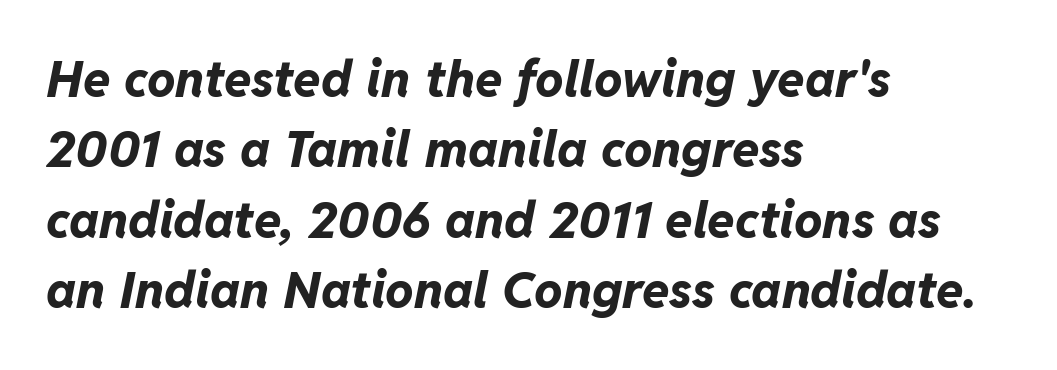
The image shows 50 px bold type, italic (leaning right); set left-aligned, normal line spacing (1.41x), normal letter spacing, not underlined; low stroke contrast and a medium x-height.
